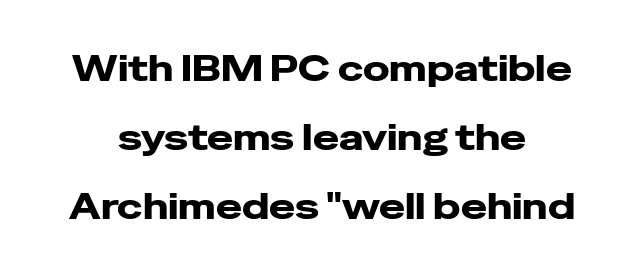
{"serif": "no", "italic": "no", "width": "wide", "stroke_contrast": "low", "x_height": "medium", "monospaced": "no", "underline": "no", "align": "center", "line_spacing": "loose", "line_spacing_ratio": 1.97, "letter_spacing": "normal", "letter_spacing_em": 0.0, "glyph_px": 35}
